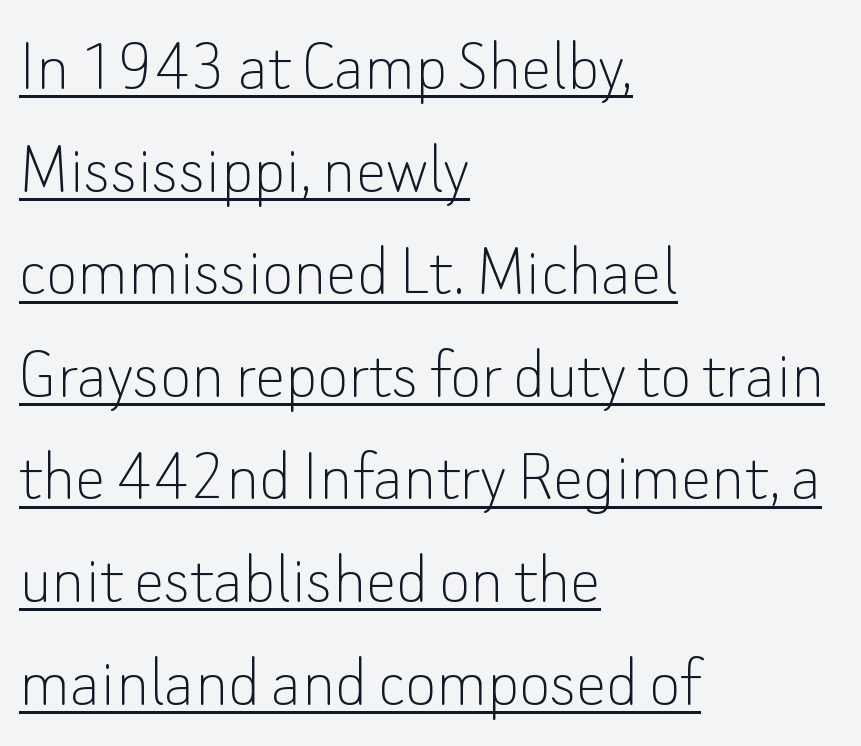
{"serif": "no", "italic": "no", "bold": "no", "weight": "thin", "width": "normal", "stroke_contrast": "low", "x_height": "small", "monospaced": "no", "underline": "yes", "align": "left", "line_spacing": "normal", "line_spacing_ratio": 1.35, "letter_spacing": "normal", "letter_spacing_em": 0.0, "glyph_px": 76}
